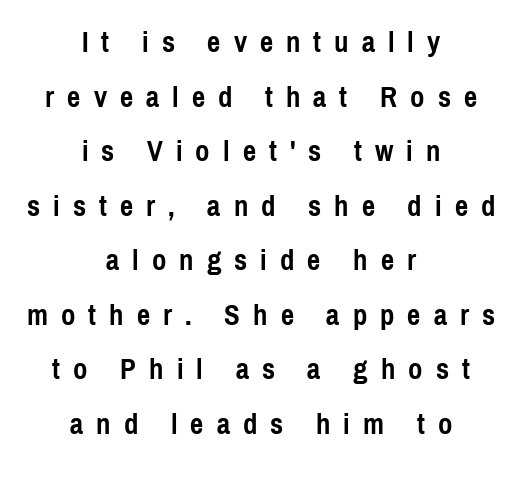
The image shows 29 px semibold, condensed sans-serif type, upright; set centered, line spacing 1.88x, unusually wide letter spacing (+0.45 em), not underlined; a medium x-height.
